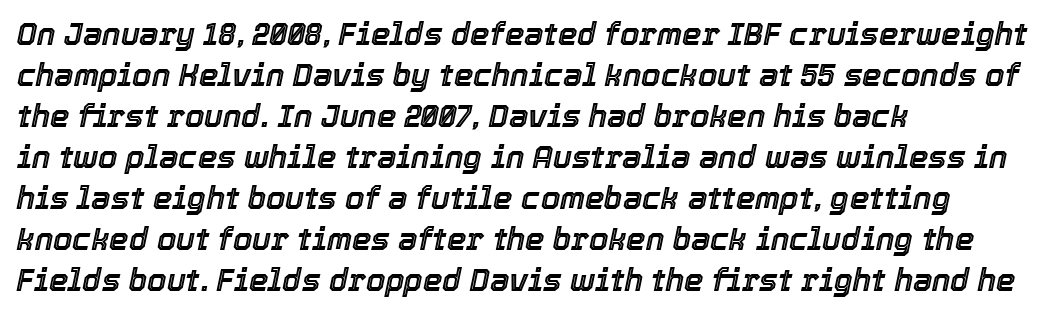
The image shows 31 px text type, italic (leaning right); set left-aligned, normal line spacing (1.32x), normal letter spacing, not underlined; a medium x-height.
